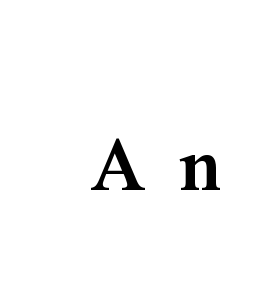
Italic? Not at all — the glyphs are vertical. Stroke terminals: seriffed. Letter spacing: wide. Strong, thick strokes mark this as bold type.
